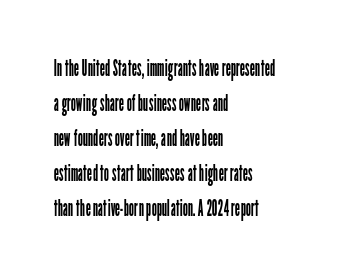
The image shows 23 px text type, upright; set left-aligned, normal line spacing (1.52x), normal letter spacing, not underlined.
